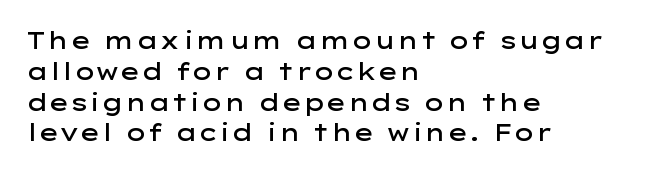
Whoever set this chose a conventional vertical rhythm. There is no visible air inserted between adjacent glyphs. Where is the straight margin? On the left. Type without underlining. The specimen reads as upright at a glance. The typesetting leans somewhat heavy: a semibold.
